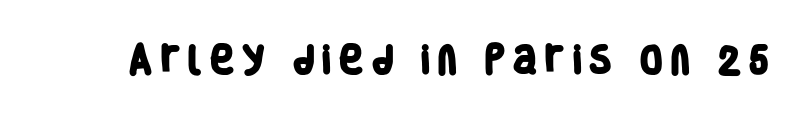
{"serif": "no", "bold": "yes", "weight": "heavy", "width": "condensed", "stroke_contrast": "low", "x_height": "large", "monospaced": "no", "underline": "no", "letter_spacing": "wide", "letter_spacing_em": 0.2, "glyph_px": 31}
